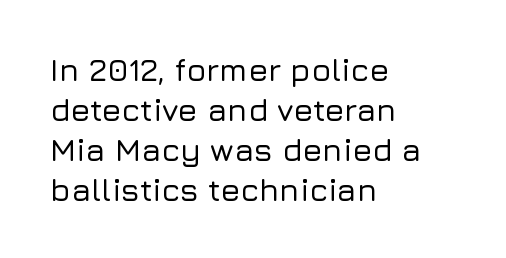
Q: Is the text italic (slanted)? A: No, it is upright.
Q: Is the typeface a serif or a sans-serif typeface? A: Sans-serif.
Q: Is the text underlined? A: No.
Q: How is the paragraph aligned? A: Left-aligned.
Q: Is the spacing between letters normal or unusually wide? A: Normal.
Q: Is the spacing between lines tight, normal or loose? A: Normal.
Q: Width (condensed, normal, or wide)? A: Normal.
Q: Stroke contrast? A: Low.
Q: x-height? A: Medium.
Q: Monospaced? A: No.
